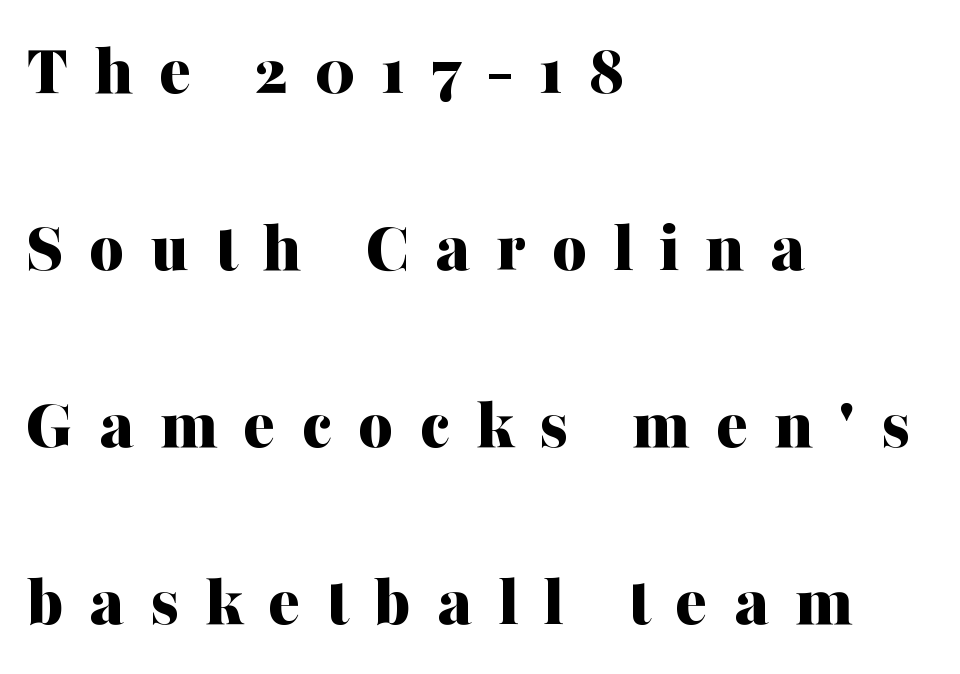
Q: Is the text bold? A: Yes.
Q: Is the text italic (slanted)? A: No, it is upright.
Q: Is the typeface a serif or a sans-serif typeface? A: Serif.
Q: Is the text underlined? A: No.
Q: How is the paragraph aligned? A: Left-aligned.
Q: Is the spacing between letters normal or unusually wide? A: Unusually wide.
Q: Is the spacing between lines tight, normal or loose? A: Loose.
Q: Width (condensed, normal, or wide)? A: Normal.
Q: Stroke contrast? A: Medium.
Q: x-height? A: Medium.
Q: Monospaced? A: No.
